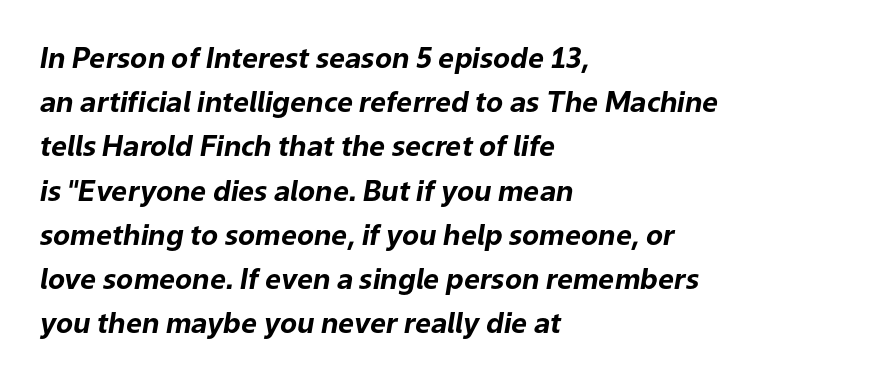
Q: Is the text bold? A: Yes.
Q: Is the text italic (slanted)? A: Yes, it leans right by about 9 degrees.
Q: Is the text underlined? A: No.
Q: How is the paragraph aligned? A: Left-aligned.
Q: Is the spacing between letters normal or unusually wide? A: Normal.
Q: Is the spacing between lines tight, normal or loose? A: Normal.
Q: Width (condensed, normal, or wide)? A: Normal.
Q: Stroke contrast? A: Low.
Q: x-height? A: Medium.
Q: Monospaced? A: No.
